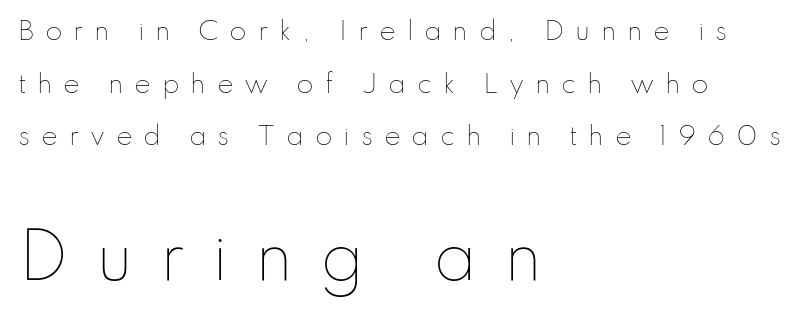
Q: Is the text bold? A: No.
Q: Is the text italic (slanted)? A: No, it is upright.
Q: Is the text underlined? A: No.
Q: How is the paragraph aligned? A: Left-aligned.
Q: Is the spacing between letters normal or unusually wide? A: Unusually wide.
Q: Is the spacing between lines tight, normal or loose? A: Loose.
Q: Which block of text is set in a larger size, the first (top) or the second (bottom)? A: The second (bottom) one.
Q: Width (condensed, normal, or wide)? A: Normal.
Q: Stroke contrast? A: Low.
Q: x-height? A: Small.
Q: Monospaced? A: No.
